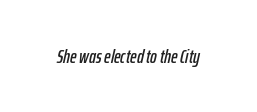
{"italic": "yes", "lean": "right", "slant_degrees": 12, "underline": "no", "letter_spacing": "normal", "letter_spacing_em": 0.0, "glyph_px": 20}
